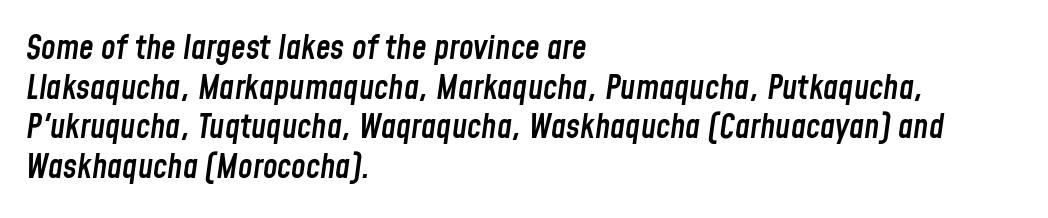
{"italic": "yes", "lean": "right", "slant_degrees": 8, "bold": "semi", "weight": "semibold", "width": "condensed", "stroke_contrast": "low", "x_height": "medium", "monospaced": "no", "underline": "no", "align": "left", "line_spacing_ratio": 1.2, "letter_spacing": "normal", "letter_spacing_em": 0.0, "glyph_px": 33}
